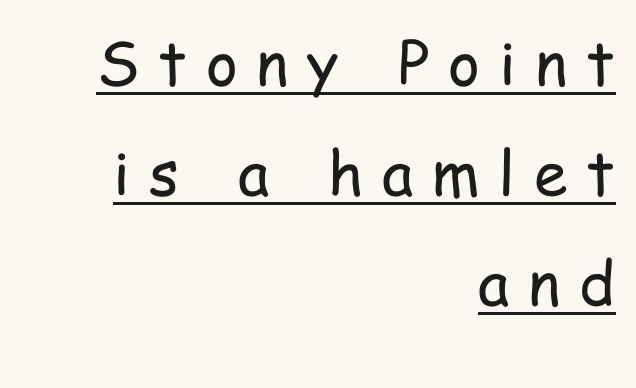
The image shows 61 px regular-weight, condensed sans-serif type, upright; set right-aligned, line spacing 1.8x, unusually wide letter spacing (+0.31 em), underlined; low stroke contrast and a medium x-height.
